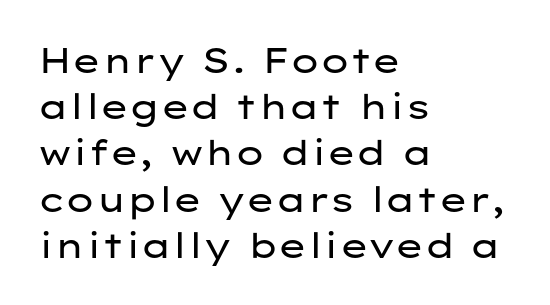
The image shows 35 px regular-weight, wide sans-serif type, upright; set left-aligned, normal line spacing (1.32x), normal letter spacing, not underlined; low stroke contrast and a medium x-height.
